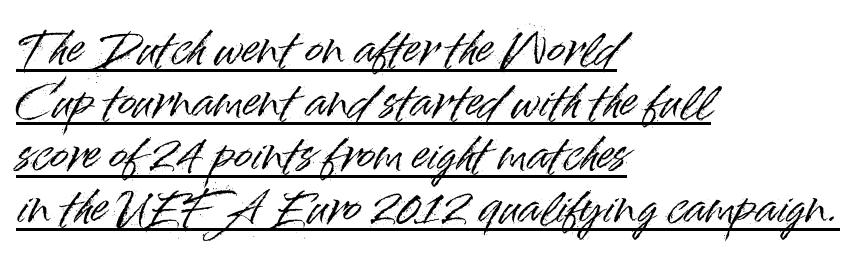
Line starts are locked; line ends wander. The rendering shows plain stroke endings on the letterforms — a sans-serif design. You can see a thin bar hugging the bottom of the glyphs. Is this a fixed-width face? No — the glyphs have proportional, varying widths. The face used here is rendered with its standard letterfit.
